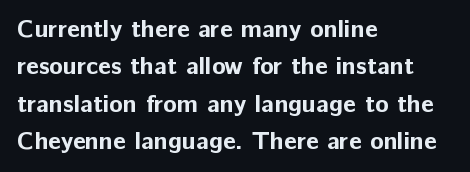
The image shows 25 px bold type, upright; set left-aligned, normal line spacing (1.5x), normal letter spacing, not underlined.
